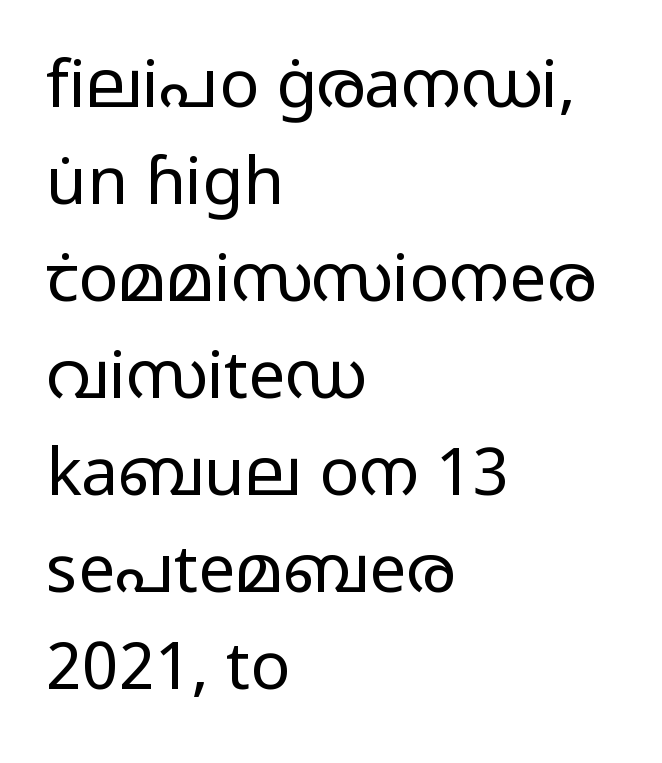
Q: Is the text bold? A: No.
Q: Is the text italic (slanted)? A: No, it is upright.
Q: Is the typeface a serif or a sans-serif typeface? A: Sans-serif.
Q: Is the text underlined? A: No.
Q: How is the paragraph aligned? A: Left-aligned.
Q: Is the spacing between letters normal or unusually wide? A: Normal.
Q: Is the spacing between lines tight, normal or loose? A: Normal.
Q: Width (condensed, normal, or wide)? A: Wide.
Q: Stroke contrast? A: Low.
Q: x-height? A: Medium.
Q: Monospaced? A: No.
